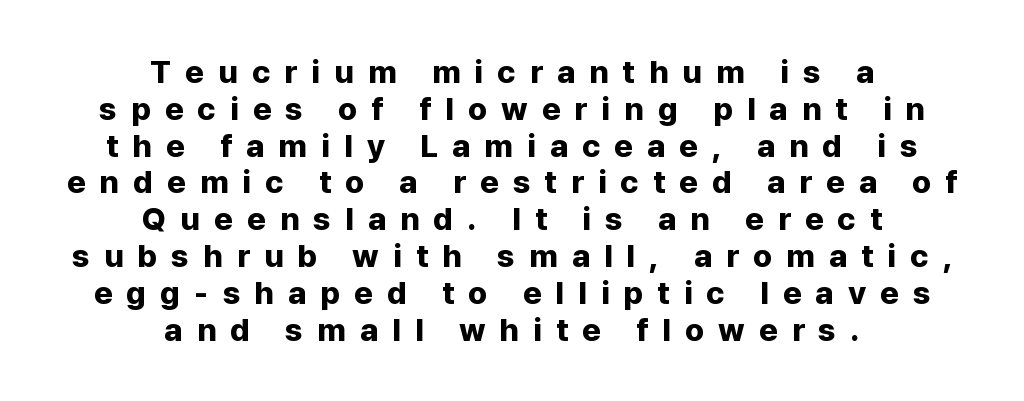
The image shows 32 px bold sans-serif type, upright; set centered, tight line spacing (1.15x), unusually wide letter spacing (+0.44 em), not underlined; low stroke contrast and a medium x-height.
